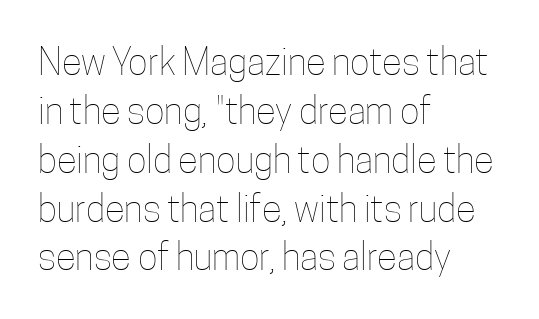
Q: Is the text bold? A: No.
Q: Is the text italic (slanted)? A: No, it is upright.
Q: Is the text underlined? A: No.
Q: How is the paragraph aligned? A: Left-aligned.
Q: Is the spacing between letters normal or unusually wide? A: Normal.
Q: Is the spacing between lines tight, normal or loose? A: Normal.
Q: Width (condensed, normal, or wide)? A: Condensed.
Q: Stroke contrast? A: Low.
Q: x-height? A: Medium.
Q: Monospaced? A: No.
